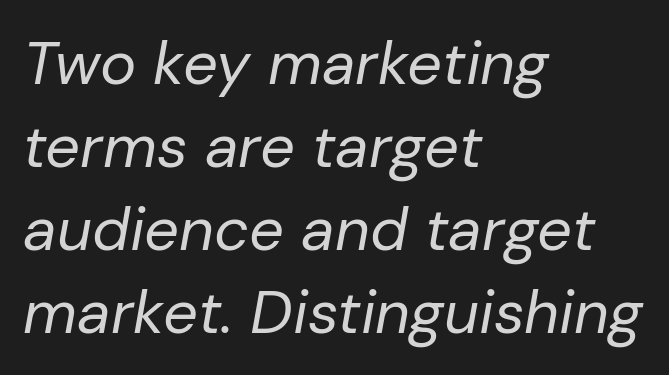
{"italic": "yes", "lean": "right", "slant_degrees": 10, "bold": "no", "weight": "regular", "width": "normal", "stroke_contrast": "low", "x_height": "medium", "monospaced": "no", "underline": "no", "align": "left", "line_spacing": "normal", "line_spacing_ratio": 1.36, "letter_spacing": "normal", "letter_spacing_em": 0.0, "glyph_px": 61}
